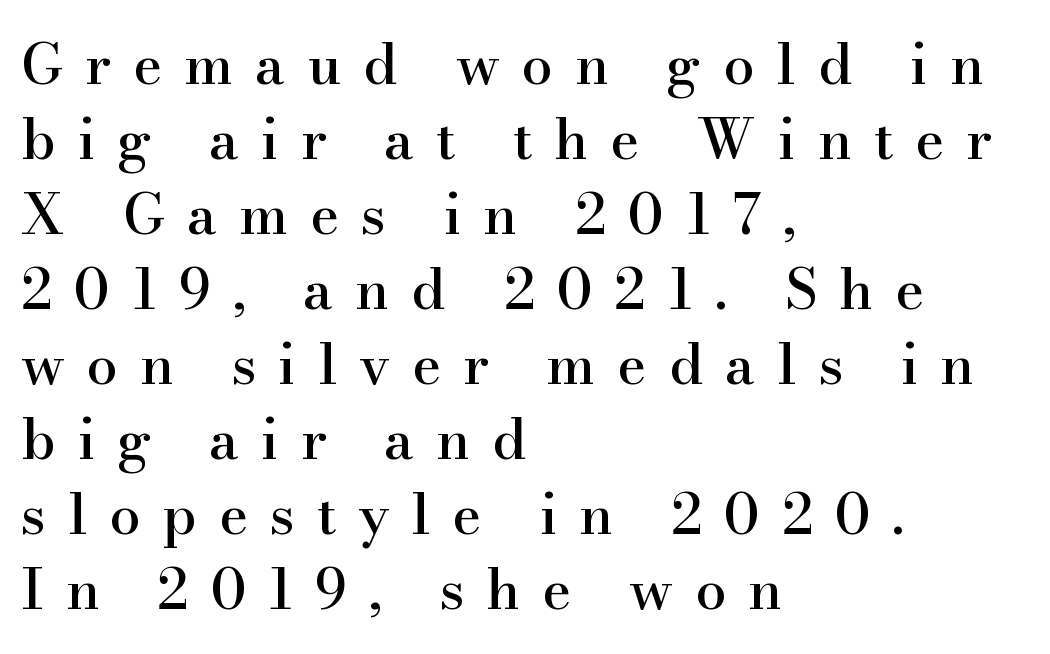
The image shows 56 px serif type, upright; set left-aligned, normal line spacing (1.34x), unusually wide letter spacing (+0.39 em), not underlined; high stroke contrast and a small x-height.
